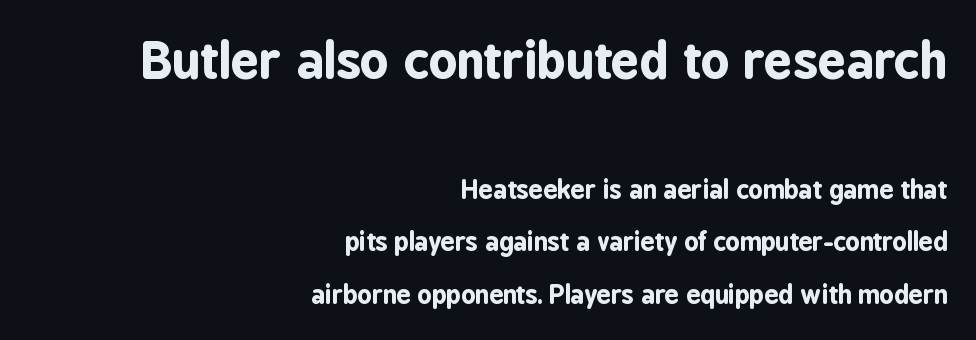
{"serif": "no", "italic": "no", "bold": "yes", "weight": "bold", "width": "condensed", "stroke_contrast": "low", "x_height": "medium", "monospaced": "no", "underline": "no", "align": "right", "line_spacing": "loose", "line_spacing_ratio": 2.1, "letter_spacing": "normal", "letter_spacing_em": 0.0, "larger_block": "first", "size_ratio": 2.0, "glyph_px": 50}
